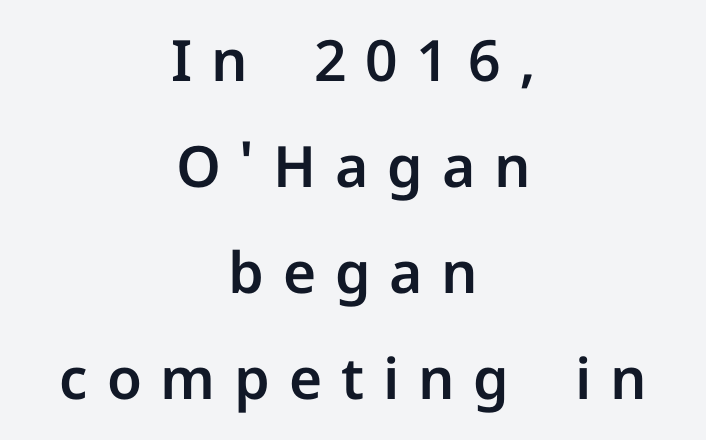
Q: Is the text italic (slanted)? A: No, it is upright.
Q: Is the typeface a serif or a sans-serif typeface? A: Sans-serif.
Q: Is the text underlined? A: No.
Q: How is the paragraph aligned? A: Centered.
Q: Is the spacing between letters normal or unusually wide? A: Unusually wide.
Q: Width (condensed, normal, or wide)? A: Normal.
Q: Stroke contrast? A: Low.
Q: x-height? A: Medium.
Q: Monospaced? A: No.
